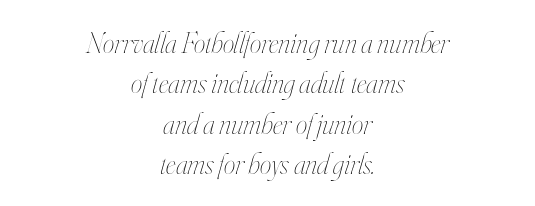
{"italic": "yes", "lean": "right", "slant_degrees": 16, "bold": "no", "weight": "thin", "width": "condensed", "stroke_contrast": "high", "x_height": "small", "monospaced": "no", "underline": "no", "align": "center", "line_spacing": "normal", "line_spacing_ratio": 1.39, "letter_spacing": "normal", "letter_spacing_em": 0.0, "glyph_px": 29}
